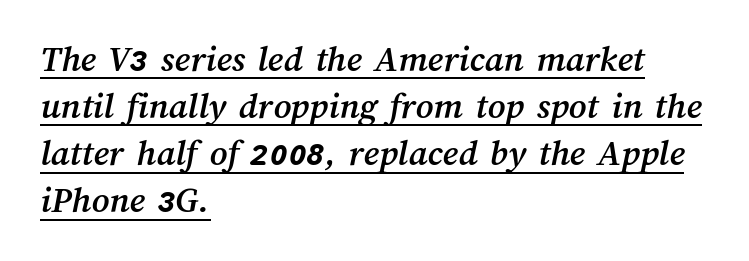
Q: Is the text underlined? A: Yes.
Q: How is the paragraph aligned? A: Left-aligned.
Q: Is the spacing between letters normal or unusually wide? A: Normal.
Q: Width (condensed, normal, or wide)? A: Normal.
Q: Stroke contrast? A: Medium.
Q: x-height? A: Medium.
Q: Monospaced? A: No.
